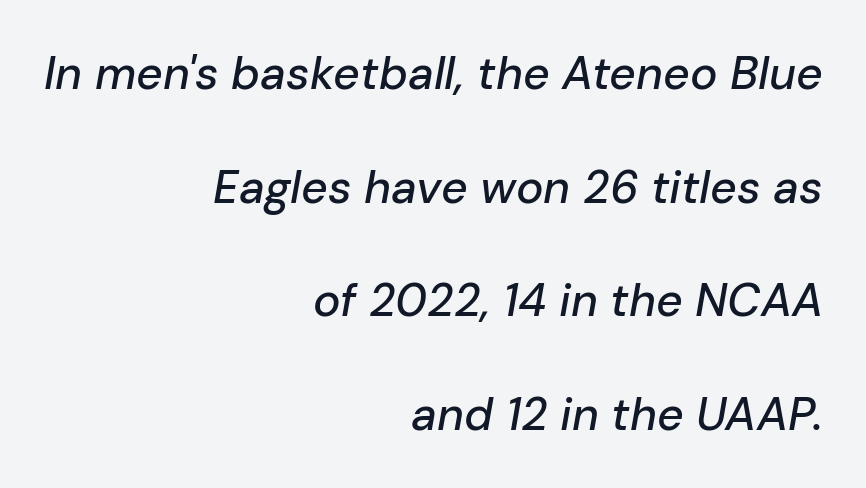
The image shows 46 px text type, italic (leaning right); set right-aligned, loose line spacing (2.47x), normal letter spacing, not underlined; low stroke contrast and a medium x-height.
